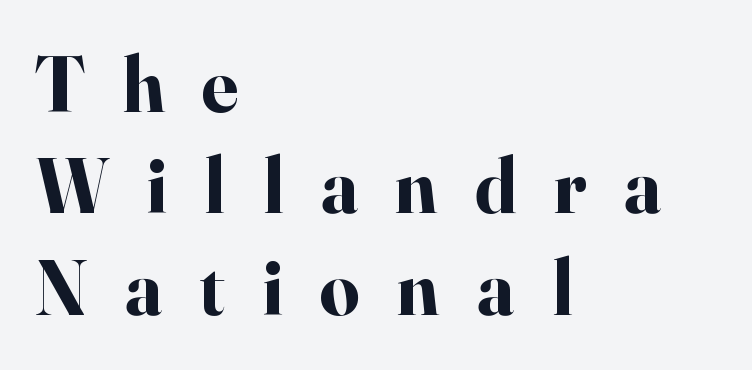
{"serif": "yes", "italic": "no", "bold": "yes", "weight": "bold", "width": "normal", "stroke_contrast": "high", "x_height": "small", "monospaced": "no", "underline": "no", "align": "left", "line_spacing": "normal", "line_spacing_ratio": 1.3, "letter_spacing": "wide", "letter_spacing_em": 0.48, "glyph_px": 78}
